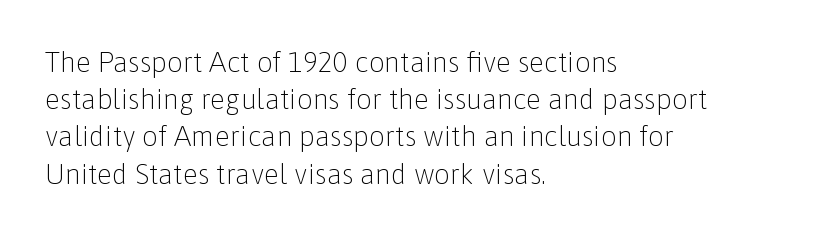
Q: Is the text bold? A: No.
Q: Is the text italic (slanted)? A: No, it is upright.
Q: Is the typeface a serif or a sans-serif typeface? A: Sans-serif.
Q: Is the text underlined? A: No.
Q: How is the paragraph aligned? A: Left-aligned.
Q: Is the spacing between letters normal or unusually wide? A: Normal.
Q: Is the spacing between lines tight, normal or loose? A: Normal.
Q: Width (condensed, normal, or wide)? A: Normal.
Q: Stroke contrast? A: Low.
Q: x-height? A: Medium.
Q: Monospaced? A: No.
